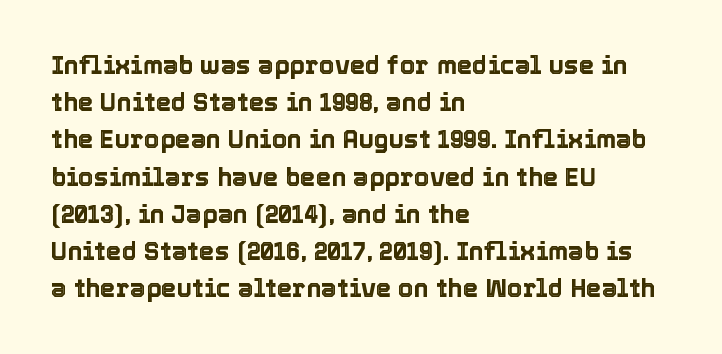
Designer's note — italics off, roman on. Compared with typical paragraphs, the rows here are spaced about the same. No word sits above an underline. Left-aligned paragraph, ragged on the right. This sample uses plain, unmodified letter spacing.
